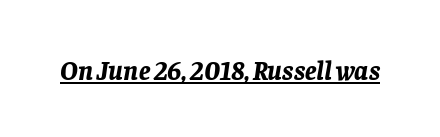
{"italic": "yes", "lean": "right", "slant_degrees": 8, "bold": "yes", "underline": "yes", "letter_spacing": "normal", "letter_spacing_em": 0.0, "glyph_px": 27}
